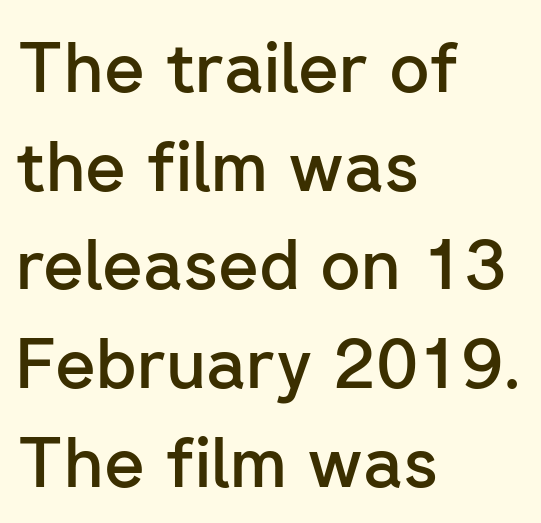
The image shows 70 px semibold sans-serif type, upright; set left-aligned, normal line spacing (1.41x), normal letter spacing, not underlined; low stroke contrast and a medium x-height.
